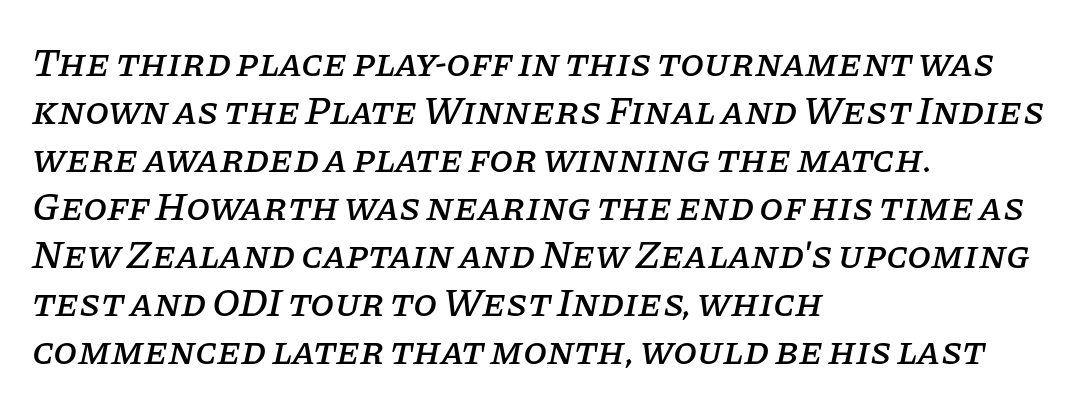
The image shows 39 px serif type, italic (leaning right); set left-aligned, line spacing 1.23x, normal letter spacing, not underlined; low stroke contrast and a large x-height.
